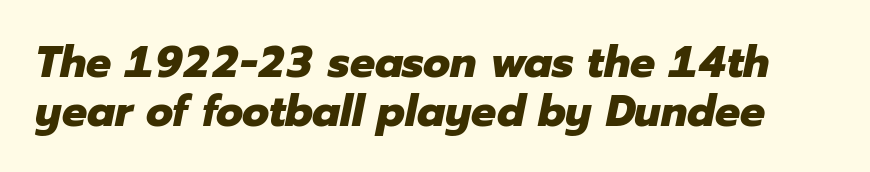
Q: Is the text bold? A: Yes.
Q: Is the text italic (slanted)? A: Yes, it leans right by about 12 degrees.
Q: Is the text underlined? A: No.
Q: Is the spacing between letters normal or unusually wide? A: Normal.
Q: Is the spacing between lines tight, normal or loose? A: Tight.
Q: Width (condensed, normal, or wide)? A: Normal.
Q: Stroke contrast? A: Low.
Q: x-height? A: Medium.
Q: Monospaced? A: No.
